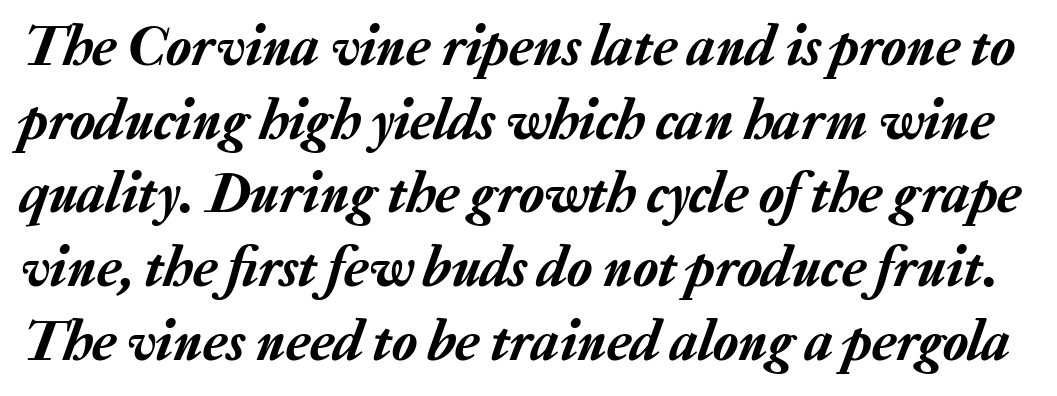
Q: Is the text italic (slanted)? A: Yes, it leans right by about 20 degrees.
Q: Is the text underlined? A: No.
Q: Is the spacing between letters normal or unusually wide? A: Normal.
Q: Is the spacing between lines tight, normal or loose? A: Normal.
Q: Width (condensed, normal, or wide)? A: Normal.
Q: Stroke contrast? A: Low.
Q: x-height? A: Medium.
Q: Monospaced? A: No.
